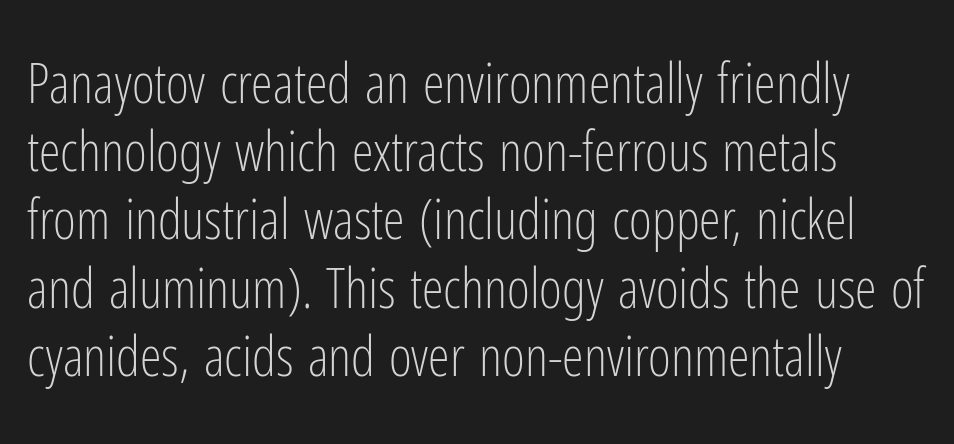
The image shows 55 px light, condensed sans-serif type, upright; set line spacing 1.24x, normal letter spacing, not underlined; low stroke contrast and a medium x-height.
